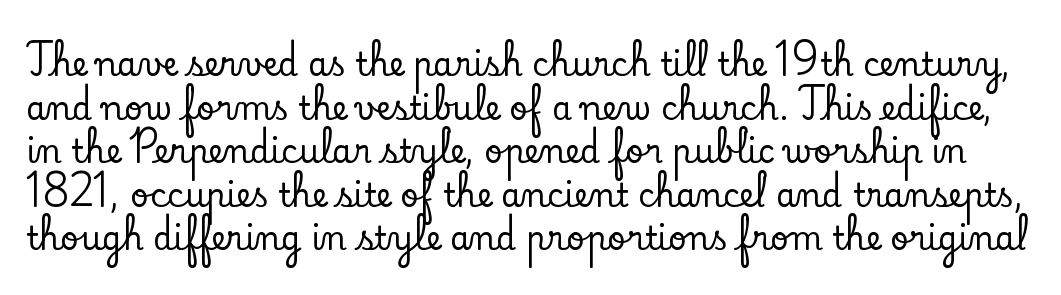
Q: Is the text italic (slanted)? A: No, it is upright.
Q: Is the typeface a serif or a sans-serif typeface? A: Serif.
Q: Is the text underlined? A: No.
Q: Is the spacing between letters normal or unusually wide? A: Normal.
Q: Is the spacing between lines tight, normal or loose? A: Normal.
Q: Width (condensed, normal, or wide)? A: Normal.
Q: Stroke contrast? A: Low.
Q: x-height? A: Small.
Q: Monospaced? A: No.
